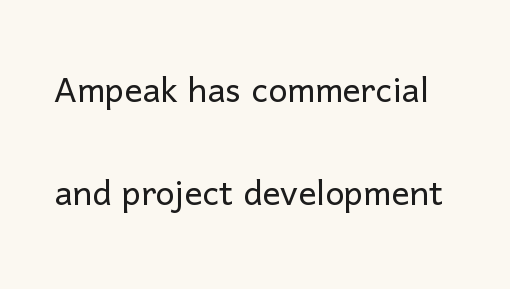
The string is rendered with underlining switched off. Rows of type keep a wide berth in the vertical direction. Vertical strokes here are truly vertical. Observe the absence of serifs on each vertical stroke in this sample. How are the letters spaced? Ordinarily, with no added tracking.
